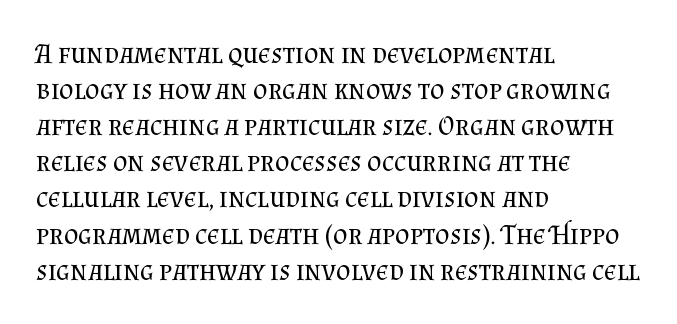
Q: Is the text bold? A: No.
Q: Is the text italic (slanted)? A: No, it is upright.
Q: Is the typeface a serif or a sans-serif typeface? A: Serif.
Q: Is the text underlined? A: No.
Q: How is the paragraph aligned? A: Left-aligned.
Q: Is the spacing between letters normal or unusually wide? A: Normal.
Q: Is the spacing between lines tight, normal or loose? A: Normal.
Q: Width (condensed, normal, or wide)? A: Normal.
Q: Stroke contrast? A: Medium.
Q: x-height? A: Small.
Q: Monospaced? A: No.
